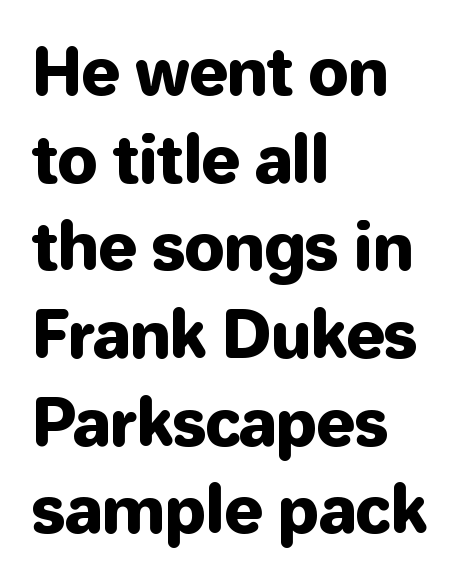
Q: Is the text italic (slanted)? A: No, it is upright.
Q: Is the typeface a serif or a sans-serif typeface? A: Sans-serif.
Q: Is the text underlined? A: No.
Q: How is the paragraph aligned? A: Left-aligned.
Q: Is the spacing between letters normal or unusually wide? A: Normal.
Q: Is the spacing between lines tight, normal or loose? A: Normal.
Q: Width (condensed, normal, or wide)? A: Normal.
Q: Stroke contrast? A: Low.
Q: x-height? A: Medium.
Q: Monospaced? A: No.
